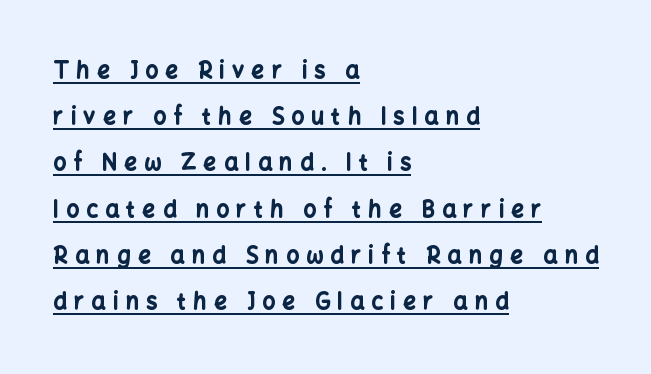
{"italic": "no", "bold": "yes", "underline": "yes", "align": "left", "line_spacing": "loose", "line_spacing_ratio": 2.1, "letter_spacing": "wide", "letter_spacing_em": 0.34, "glyph_px": 22}
